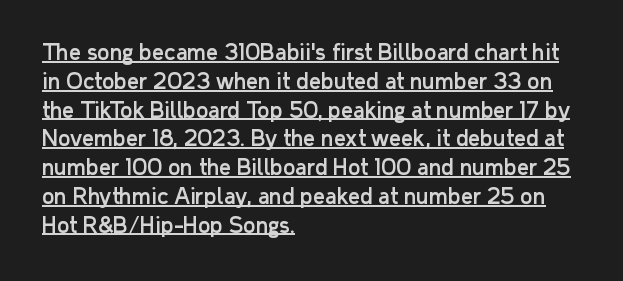
Q: Is the text italic (slanted)? A: No, it is upright.
Q: Is the text underlined? A: Yes.
Q: How is the paragraph aligned? A: Left-aligned.
Q: Is the spacing between letters normal or unusually wide? A: Normal.
Q: Is the spacing between lines tight, normal or loose? A: Normal.
